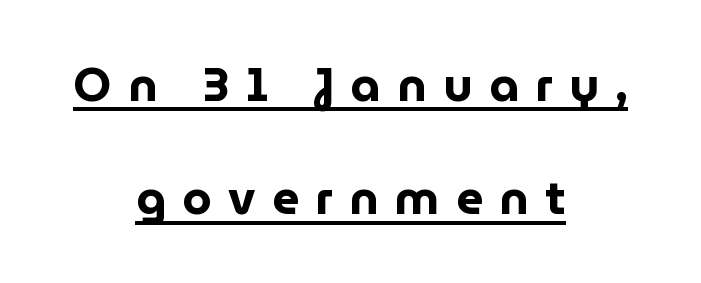
{"serif": "no", "italic": "no", "bold": "yes", "weight": "bold", "width": "normal", "stroke_contrast": "low", "x_height": "medium", "monospaced": "no", "underline": "yes", "align": "center", "line_spacing": "loose", "line_spacing_ratio": 2.41, "letter_spacing": "wide", "letter_spacing_em": 0.35, "glyph_px": 47}
